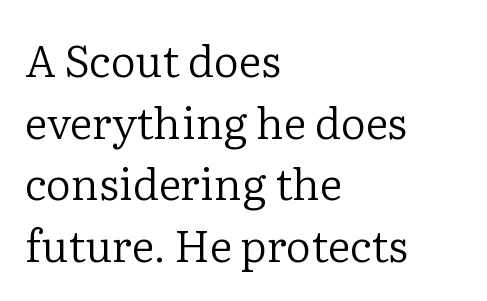
Q: Is the text bold? A: No.
Q: Is the text italic (slanted)? A: No, it is upright.
Q: Is the typeface a serif or a sans-serif typeface? A: Serif.
Q: Is the text underlined? A: No.
Q: How is the paragraph aligned? A: Left-aligned.
Q: Is the spacing between letters normal or unusually wide? A: Normal.
Q: Is the spacing between lines tight, normal or loose? A: Normal.
Q: Width (condensed, normal, or wide)? A: Normal.
Q: Stroke contrast? A: Low.
Q: x-height? A: Medium.
Q: Monospaced? A: No.
